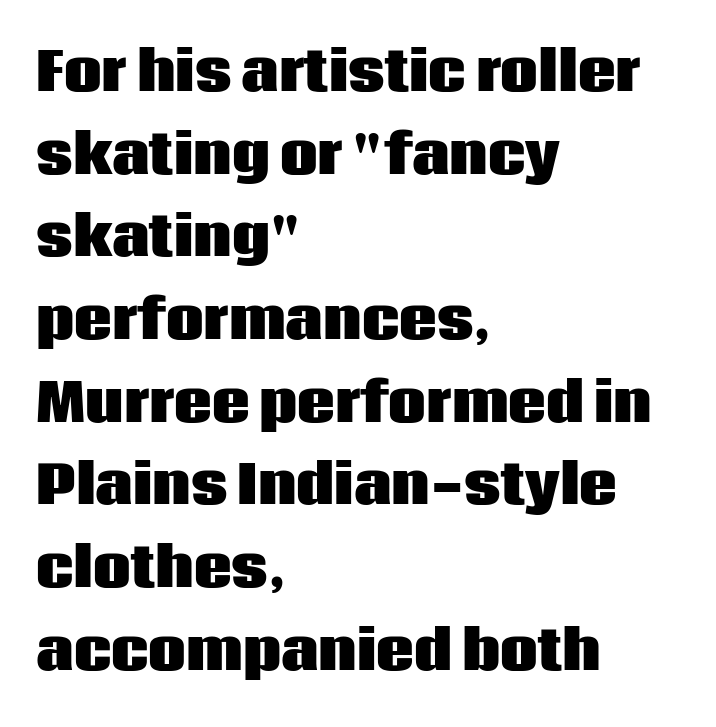
Nothing sits at the stroke ends, so this counts as sans-serif. Caption: multi-line text, flush left, ragged right. What weight is shown? A full bold with thick strokes. The zone under the glyphs is completely vacant. Does the lettering tilt? It doesn't — this is upright. Honestly, the letter spacing is just normal — you wouldn't notice it.
